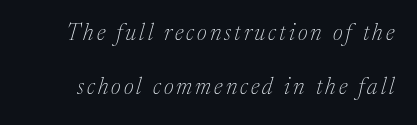
The face used here has a pronounced slope to its letters. Counters stay open thanks to moderate or lighter strokes. Leading: increased. Rule under the text: the space is simply empty.
